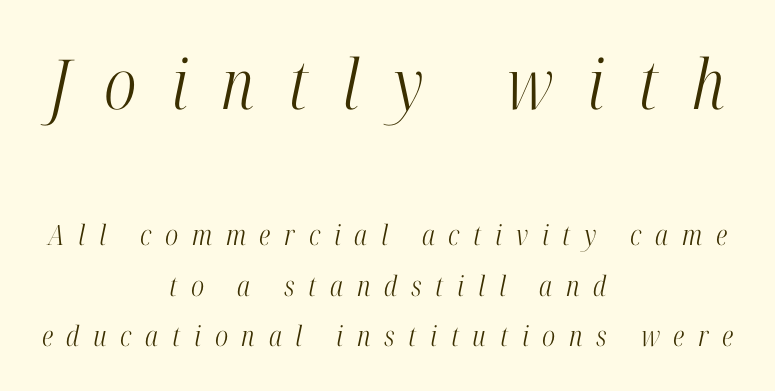
{"serif": "yes", "italic": "yes", "lean": "right", "slant_degrees": 12, "bold": "no", "weight": "light", "width": "condensed", "stroke_contrast": "high", "x_height": "medium", "monospaced": "no", "underline": "no", "align": "center", "line_spacing_ratio": 1.81, "letter_spacing": "wide", "letter_spacing_em": 0.49, "larger_block": "first", "size_ratio": 2.46, "glyph_px": 69}
